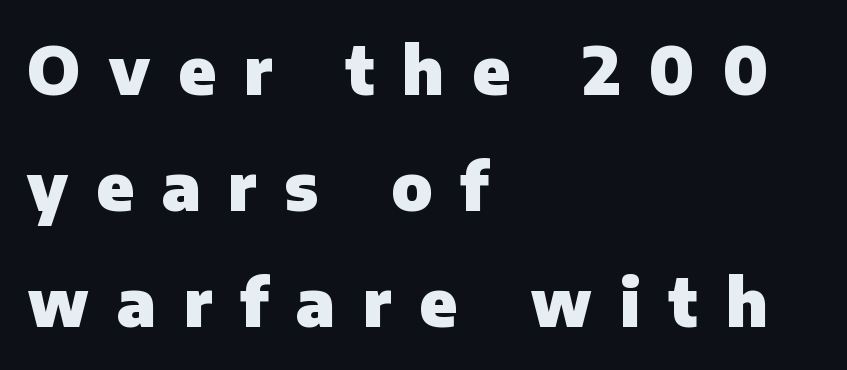
Decoration check: the copy has no underline. Line beginnings align vertically; line endings do not. This sample has the flowing, uneven cadence of proportional lettering. The glyphs in this specimen are sans serif. Students, note that the glyphs here are deliberately spaced far apart.
